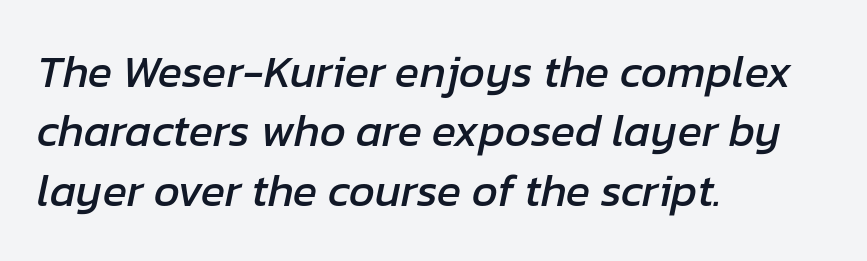
Tracking here is standard; glyphs follow each other at the usual distance. The face used here is proportionally spaced, like ordinary book or web type. The lettering tilts uniformly, giving the passage an italic look. The lines are quadded left. The rendering uses a moderate line-height, typical for paragraphs.
